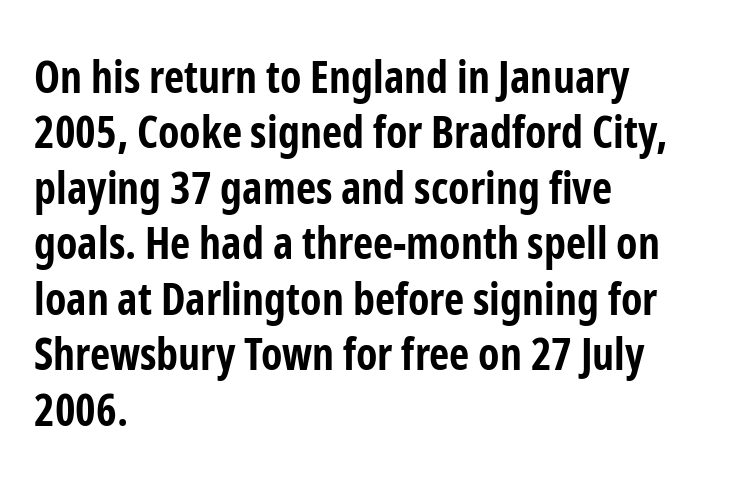
The ragged edge is on the right, which tells us the setting is flush left. Posture: straight, roman, zero tilt. The rendering uses a moderate line-height, typical for paragraphs. Anything drawn beneath the words? Only blank space. Type style note: lacks serifs.
